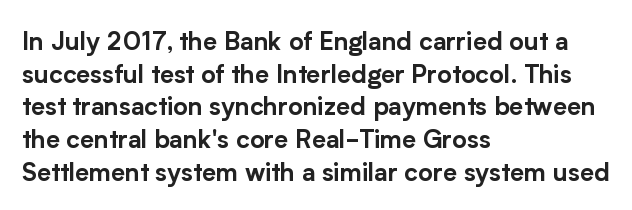
{"italic": "no", "underline": "no", "align": "left", "line_spacing": "normal", "line_spacing_ratio": 1.31, "letter_spacing": "normal", "letter_spacing_em": 0.0, "glyph_px": 25}
